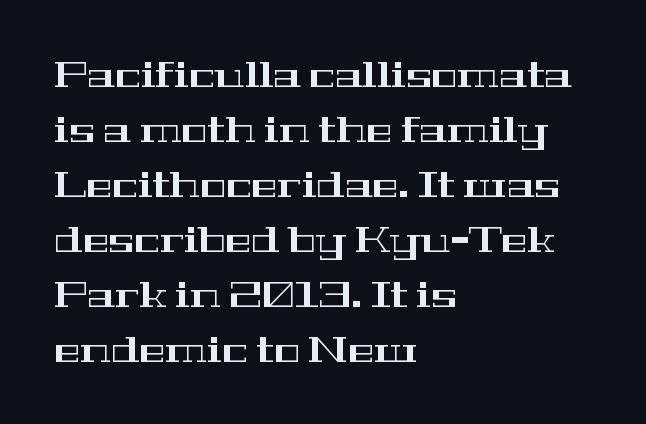
Proportional: the letters do not fall into vertical columns. No extra tracking has been applied to these lines. It's the straight-up-and-down kind of type. Left-aligned paragraph, ragged on the right.
